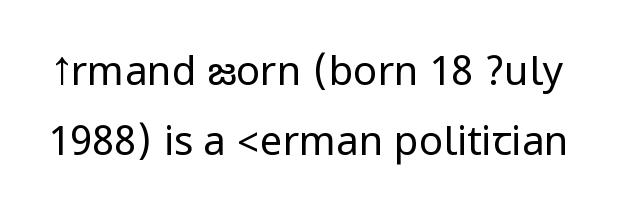
The image shows 40 px regular-weight, condensed sans-serif type, upright; set line spacing 1.76x, normal letter spacing, not underlined; low stroke contrast.
